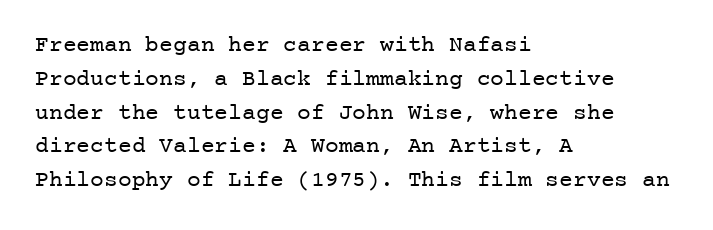
Just letters on the line, the space beneath them empty. Evenly set lines give the paragraph a standard silhouette. Heft: none added — not bold. Notice how the passage keeps a crisp vertical edge on the left only. No extra tracking has been applied to these lines. A roman cut, with each character standing at attention.
